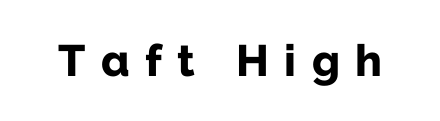
{"serif": "no", "italic": "no", "bold": "yes", "weight": "bold", "width": "normal", "stroke_contrast": "low", "x_height": "medium", "monospaced": "no", "underline": "no", "letter_spacing": "wide", "letter_spacing_em": 0.35, "glyph_px": 44}
